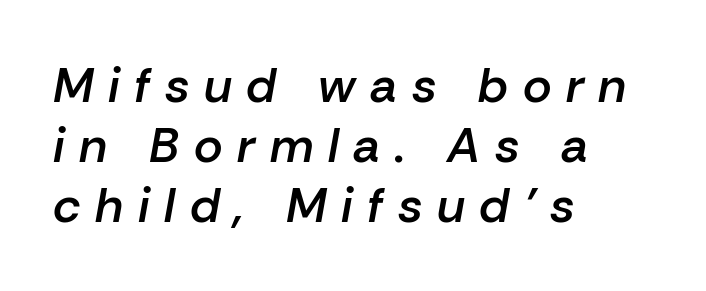
Q: Is the text bold? A: Semi-bold.
Q: Is the text italic (slanted)? A: Yes, it leans right by about 10 degrees.
Q: Is the text underlined? A: No.
Q: How is the paragraph aligned? A: Left-aligned.
Q: Is the spacing between letters normal or unusually wide? A: Unusually wide.
Q: Width (condensed, normal, or wide)? A: Normal.
Q: Stroke contrast? A: Low.
Q: x-height? A: Medium.
Q: Monospaced? A: No.
